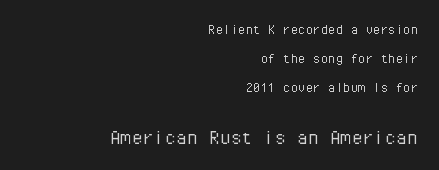
Q: Is the text bold? A: No.
Q: Is the text italic (slanted)? A: No, it is upright.
Q: Is the text underlined? A: No.
Q: How is the paragraph aligned? A: Right-aligned.
Q: Is the spacing between letters normal or unusually wide? A: Normal.
Q: Is the spacing between lines tight, normal or loose? A: Loose.
Q: Which block of text is set in a larger size, the first (top) or the second (bottom)? A: The second (bottom) one.
